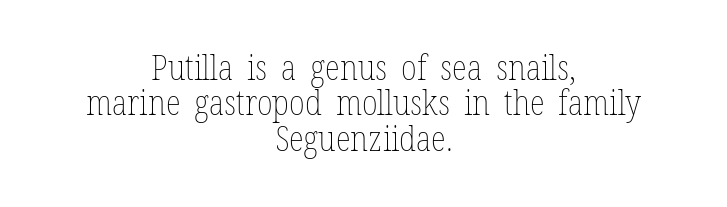
The image shows 35 px thin, condensed type, upright; set centered, tight line spacing (1.01x), normal letter spacing, not underlined; low stroke contrast and a medium x-height.
